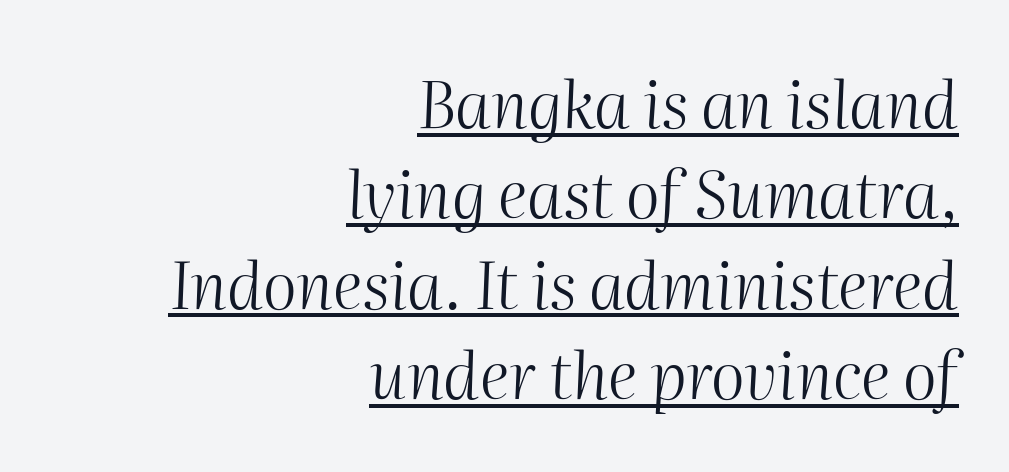
{"italic": "yes", "lean": "right", "slant_degrees": 2, "bold": "no", "weight": "light", "width": "normal", "stroke_contrast": "medium", "x_height": "medium", "monospaced": "no", "underline": "yes", "align": "right", "line_spacing": "normal", "line_spacing_ratio": 1.39, "letter_spacing": "normal", "letter_spacing_em": 0.0, "glyph_px": 65}
